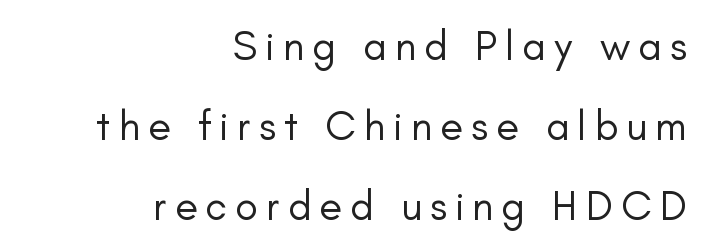
Weight: in the light-to-regular range. Think of a printed novel: that variable character pitch is what you see here. Teacher's note: observe the even right margin — that is flush-right alignment. Italic? Not at all — the glyphs are vertical.
